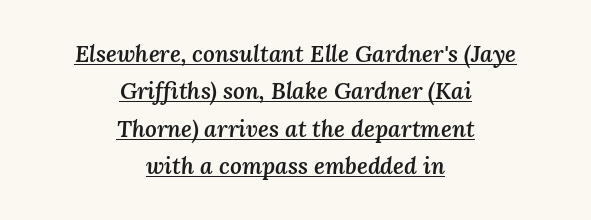
Standard letterfit; no display-style spreading of the glyphs. Summary of vertical rhythm: regular, with standard interline spacing. The rag falls on both sides of this text block equally. The letters are slanted; this is an italic face. Slightly chunky letters — semibold, I'd say, not full bold.
